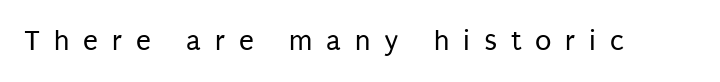
{"serif": "no", "italic": "no", "bold": "no", "weight": "regular", "width": "condensed", "stroke_contrast": "low", "x_height": "large", "monospaced": "no", "underline": "no", "letter_spacing": "wide", "letter_spacing_em": 0.46, "glyph_px": 30}
